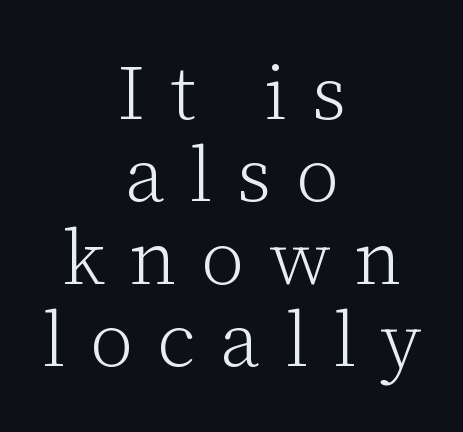
The image shows 77 px light serif type, upright; set centered, tight line spacing (1.07x), unusually wide letter spacing (+0.32 em), not underlined; low stroke contrast and a medium x-height.
